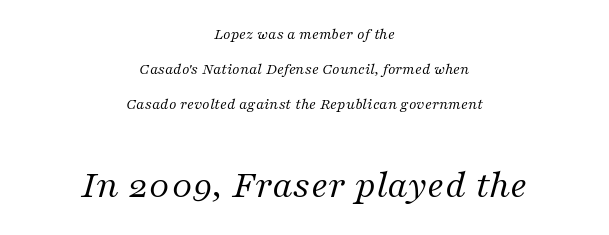
The image shows 40 px regular-weight serif type, italic (leaning right); set centered, loose line spacing (2.19x), normal letter spacing, not underlined; the second (bottom) block is 2.5x larger; medium stroke contrast and a medium x-height.
